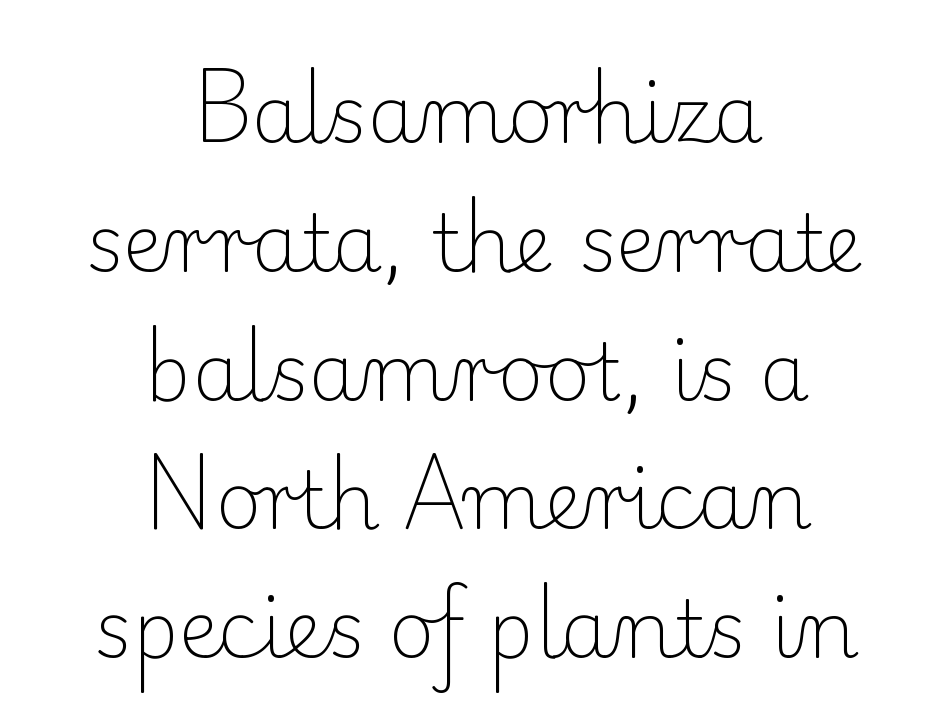
Q: Is the text bold? A: No.
Q: Is the text italic (slanted)? A: No, it is upright.
Q: Is the typeface a serif or a sans-serif typeface? A: Serif.
Q: Is the text underlined? A: No.
Q: How is the paragraph aligned? A: Centered.
Q: Is the spacing between letters normal or unusually wide? A: Normal.
Q: Is the spacing between lines tight, normal or loose? A: Normal.
Q: Width (condensed, normal, or wide)? A: Normal.
Q: Stroke contrast? A: Low.
Q: x-height? A: Small.
Q: Monospaced? A: No.
